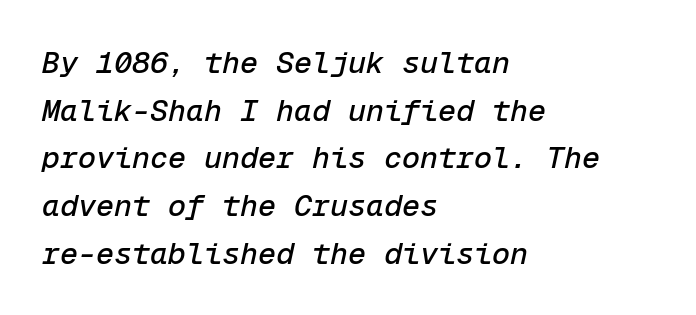
Q: Is the text italic (slanted)? A: Yes, it leans right by about 12 degrees.
Q: Is the text underlined? A: No.
Q: How is the paragraph aligned? A: Left-aligned.
Q: Is the spacing between letters normal or unusually wide? A: Normal.
Q: Is the spacing between lines tight, normal or loose? A: Normal.
Q: Width (condensed, normal, or wide)? A: Normal.
Q: Stroke contrast? A: Low.
Q: x-height? A: Medium.
Q: Monospaced? A: Yes.
